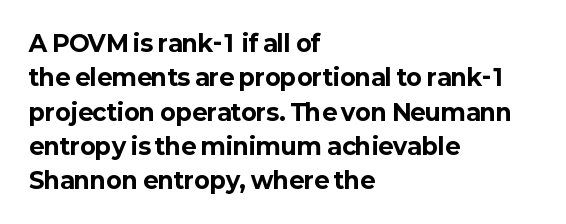
{"italic": "no", "bold": "yes", "underline": "no", "align": "left", "line_spacing": "normal", "line_spacing_ratio": 1.49, "letter_spacing": "normal", "letter_spacing_em": 0.0, "glyph_px": 23}
